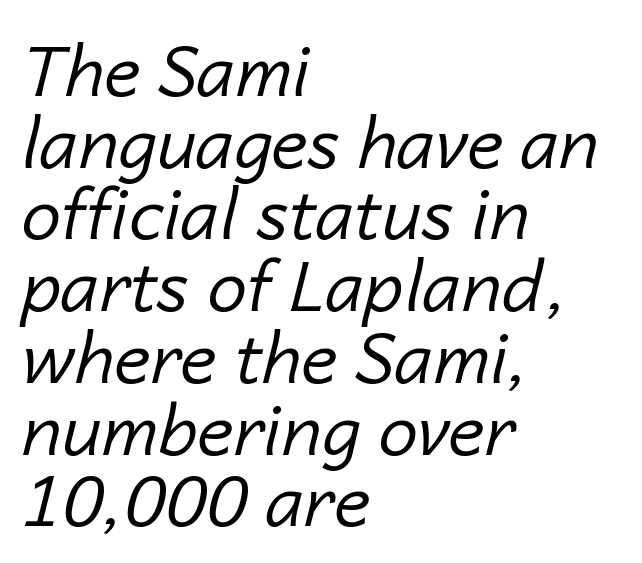
{"italic": "yes", "lean": "right", "slant_degrees": 14, "bold": "no", "weight": "regular", "width": "normal", "stroke_contrast": "low", "x_height": "medium", "monospaced": "no", "underline": "no", "align": "left", "line_spacing": "tight", "line_spacing_ratio": 1.01, "letter_spacing": "normal", "letter_spacing_em": 0.0, "glyph_px": 71}
